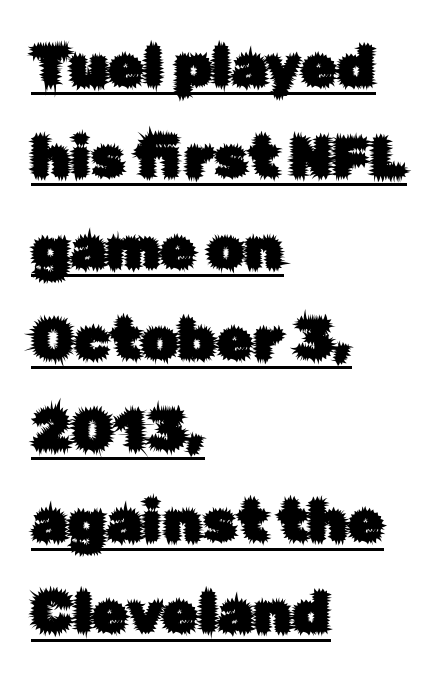
The type family on display is of the sans-serif kind. Honestly, the letter spacing is just normal — you wouldn't notice it. Think of a printed novel: that variable character pitch is what you see here. If you drew a ruler down the left edge, every line would touch it.
